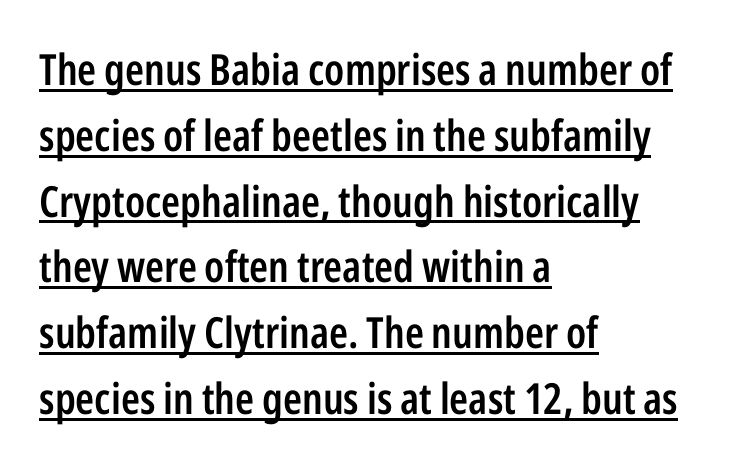
{"serif": "no", "italic": "no", "bold": "semi", "weight": "semibold", "width": "condensed", "stroke_contrast": "low", "x_height": "medium", "monospaced": "no", "underline": "yes", "align": "left", "line_spacing": "normal", "line_spacing_ratio": 1.53, "letter_spacing": "normal", "letter_spacing_em": 0.0, "glyph_px": 43}
